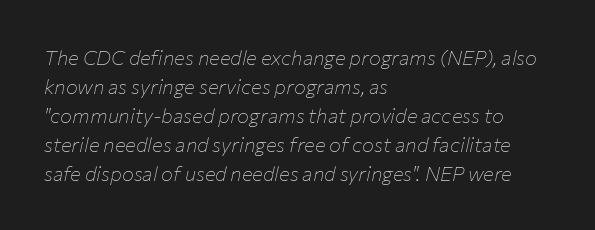
Q: Is the text bold? A: No.
Q: Is the text italic (slanted)? A: Yes, it leans right by about 12 degrees.
Q: Is the text underlined? A: No.
Q: How is the paragraph aligned? A: Left-aligned.
Q: Is the spacing between letters normal or unusually wide? A: Normal.
Q: Is the spacing between lines tight, normal or loose? A: Normal.
